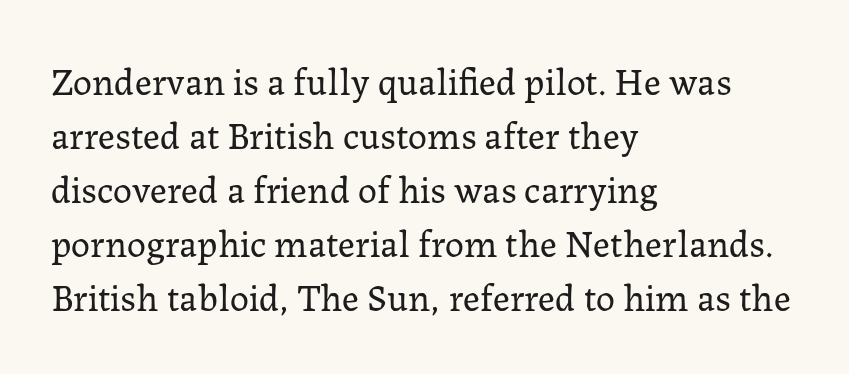
Each letter's strokes conclude with small projecting serifs. Look at the tracking — it's just the regular setting, nothing added. Letters have the restrained weight of plain body copy at most. One glance says typical: line gaps are just what's usual. A typesetter would call this proportional, since set widths differ per character.
